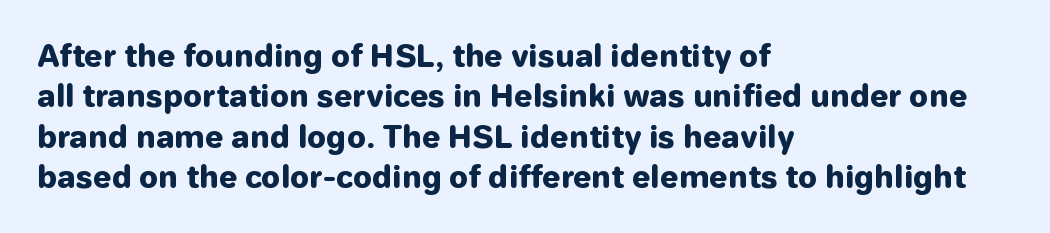
Q: Is the text bold? A: Yes.
Q: Is the text italic (slanted)? A: No, it is upright.
Q: Is the typeface a serif or a sans-serif typeface? A: Sans-serif.
Q: Is the text underlined? A: No.
Q: How is the paragraph aligned? A: Left-aligned.
Q: Is the spacing between letters normal or unusually wide? A: Normal.
Q: Is the spacing between lines tight, normal or loose? A: Normal.
Q: Width (condensed, normal, or wide)? A: Normal.
Q: Stroke contrast? A: Low.
Q: x-height? A: Medium.
Q: Monospaced? A: No.
